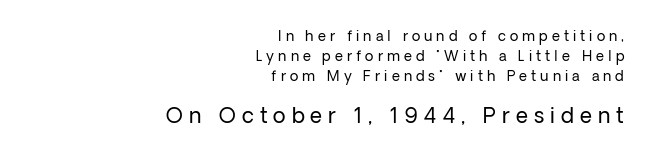
Q: Is the text bold? A: No.
Q: Is the text italic (slanted)? A: No, it is upright.
Q: Is the text underlined? A: No.
Q: How is the paragraph aligned? A: Right-aligned.
Q: Is the spacing between letters normal or unusually wide? A: Unusually wide.
Q: Is the spacing between lines tight, normal or loose? A: Normal.
Q: Which block of text is set in a larger size, the first (top) or the second (bottom)? A: The second (bottom) one.
